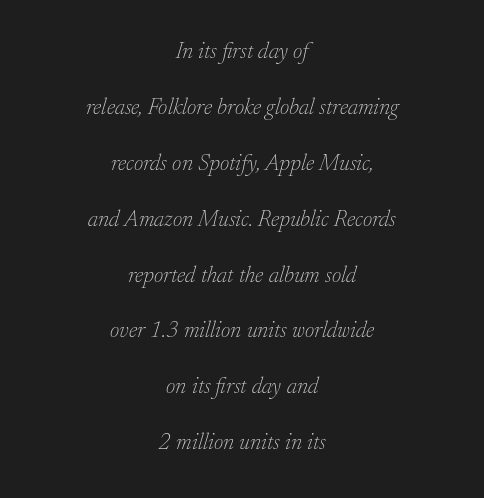
Q: Is the text bold? A: No.
Q: Is the text italic (slanted)? A: Yes, it leans right by about 17 degrees.
Q: Is the text underlined? A: No.
Q: How is the paragraph aligned? A: Centered.
Q: Is the spacing between letters normal or unusually wide? A: Normal.
Q: Is the spacing between lines tight, normal or loose? A: Loose.
